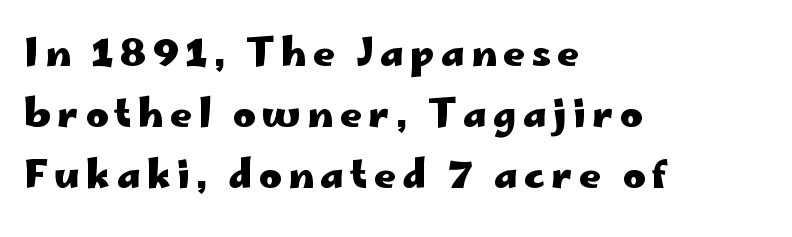
Type style note: lacks serifs. The words here are not underlined. The letters stand straight up with perfectly vertical stems. Pretty heavy lettering here — definitely bold.
